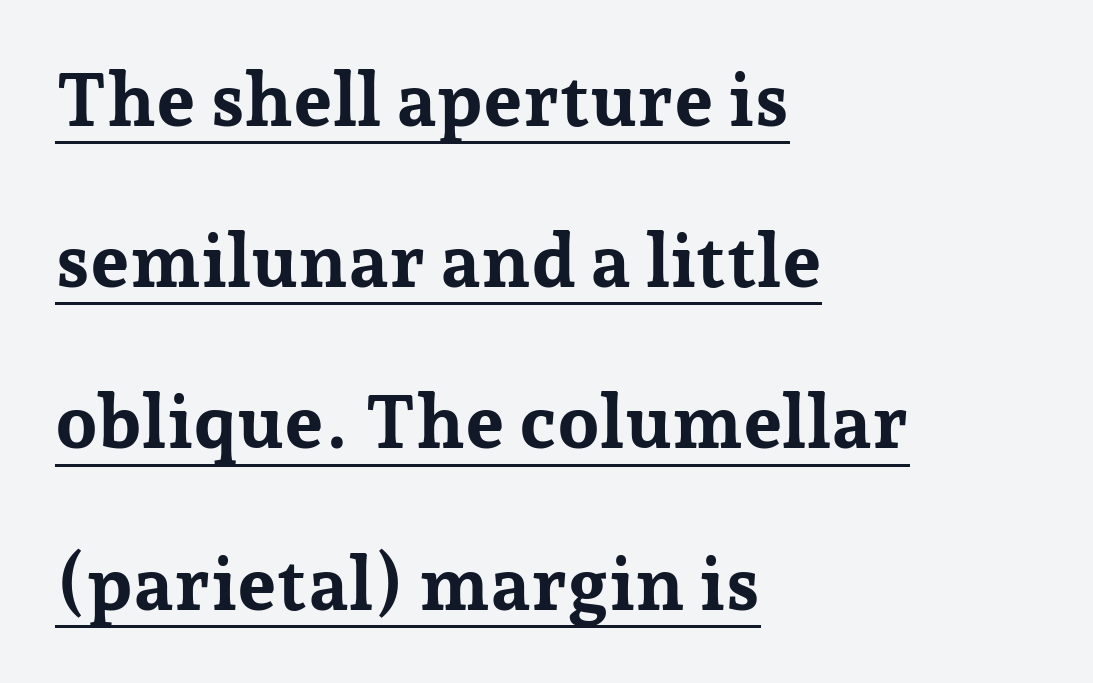
{"serif": "yes", "italic": "no", "bold": "yes", "weight": "bold", "width": "normal", "stroke_contrast": "low", "x_height": "medium", "monospaced": "no", "underline": "yes", "align": "left", "line_spacing": "loose", "line_spacing_ratio": 2.15, "letter_spacing": "normal", "letter_spacing_em": 0.0, "glyph_px": 75}
